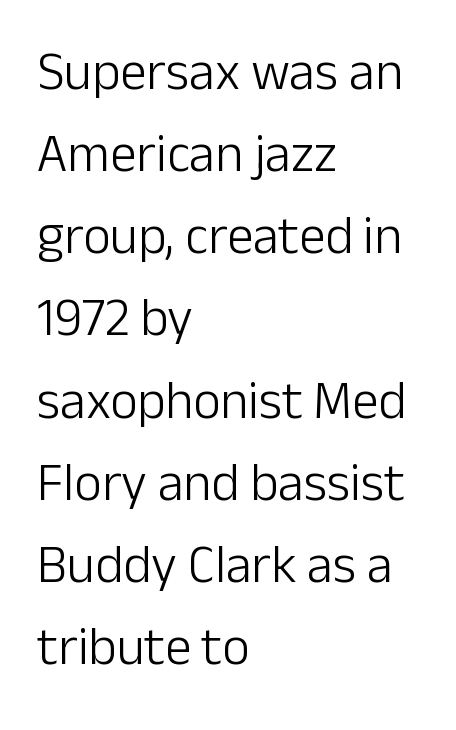
{"serif": "no", "italic": "no", "bold": "no", "weight": "light", "width": "normal", "stroke_contrast": "low", "x_height": "medium", "monospaced": "no", "underline": "no", "align": "left", "line_spacing": "normal", "line_spacing_ratio": 1.55, "letter_spacing": "normal", "letter_spacing_em": 0.0, "glyph_px": 53}
